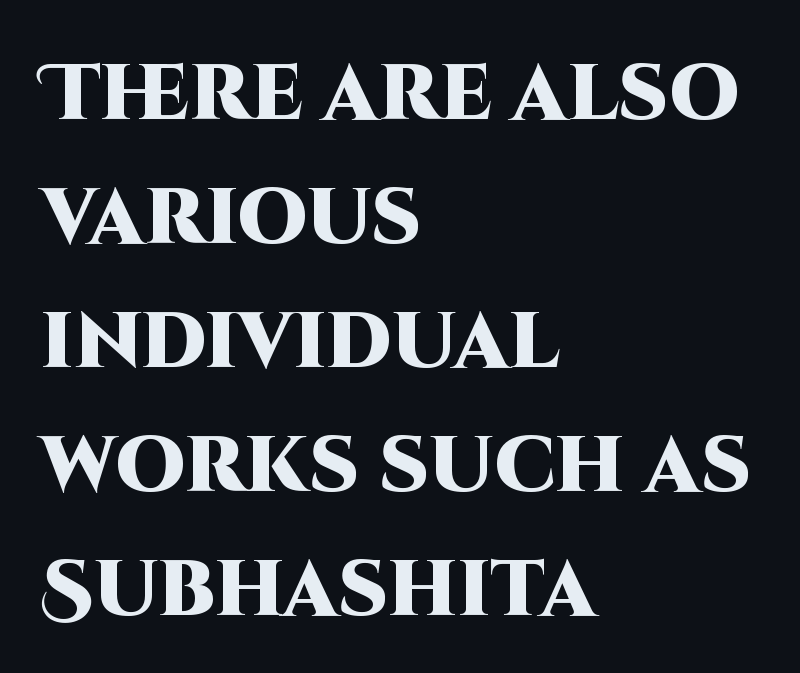
Characters remain perfectly vertical along every line. The typesetter chose a ragged-right arrangement here. Bold? Absolutely — the strokes are thick and heavy. The letters advance in unequal steps, a hallmark of proportional type. Has an underline been added? It has not.
